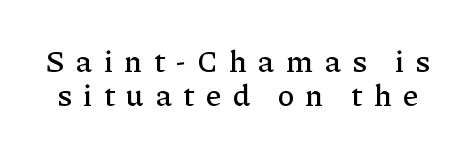
The image shows 31 px serif type, upright; set tight line spacing (1.11x), unusually wide letter spacing (+0.38 em), not underlined; low stroke contrast and a medium x-height.
